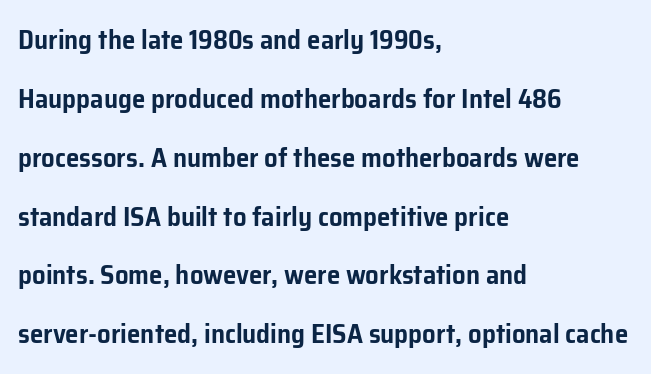
Style check: upright. Inter-character spacing is left at the font's built-in metrics. The text block is weighted toward the left margin, trailing off unevenly rightward. Check under the words: just untouched page. Rows of type keep a wide berth in the vertical direction.
